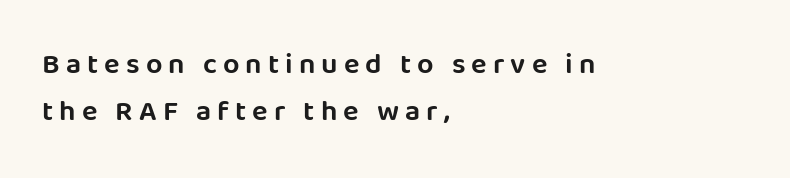
The image shows 29 px sans-serif type, upright; set left-aligned, normal line spacing (1.63x), unusually wide letter spacing (+0.21 em), not underlined; low stroke contrast and a large x-height.
